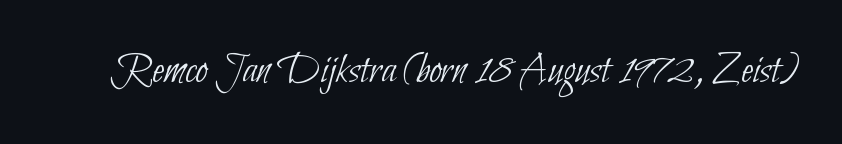
Q: Is the text bold? A: No.
Q: Is the typeface a serif or a sans-serif typeface? A: Sans-serif.
Q: Is the text underlined? A: No.
Q: Is the spacing between letters normal or unusually wide? A: Normal.
Q: Width (condensed, normal, or wide)? A: Condensed.
Q: Stroke contrast? A: Low.
Q: x-height? A: Small.
Q: Monospaced? A: No.
